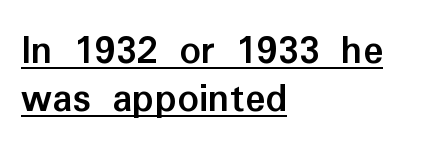
{"serif": "no", "italic": "no", "bold": "yes", "weight": "semibold", "width": "normal", "stroke_contrast": "low", "x_height": "medium", "monospaced": "no", "underline": "yes", "align": "left", "line_spacing": "tight", "line_spacing_ratio": 1.15, "letter_spacing": "normal", "letter_spacing_em": 0.0, "glyph_px": 42}
